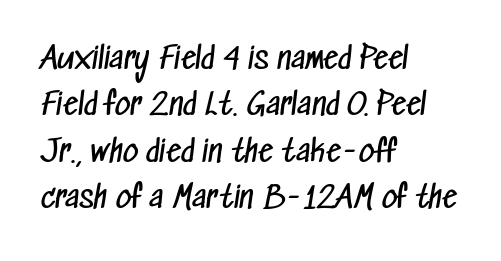
A sans-serif font was chosen for this passage. The glyphs are unaccompanied by any horizontal stroke below them. This block has exactly the height ordinary leading produces. The passage shown is typed in a proportional face where columns would drift. The passage is arranged the way most books set body copy — flush left.
